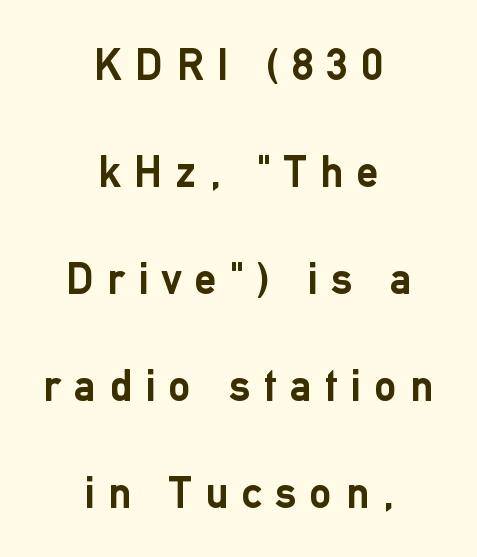
{"serif": "no", "italic": "no", "bold": "yes", "weight": "semibold", "width": "normal", "stroke_contrast": "low", "x_height": "medium", "monospaced": "no", "underline": "no", "align": "center", "line_spacing": "loose", "line_spacing_ratio": 2.43, "letter_spacing": "wide", "letter_spacing_em": 0.31, "glyph_px": 44}
